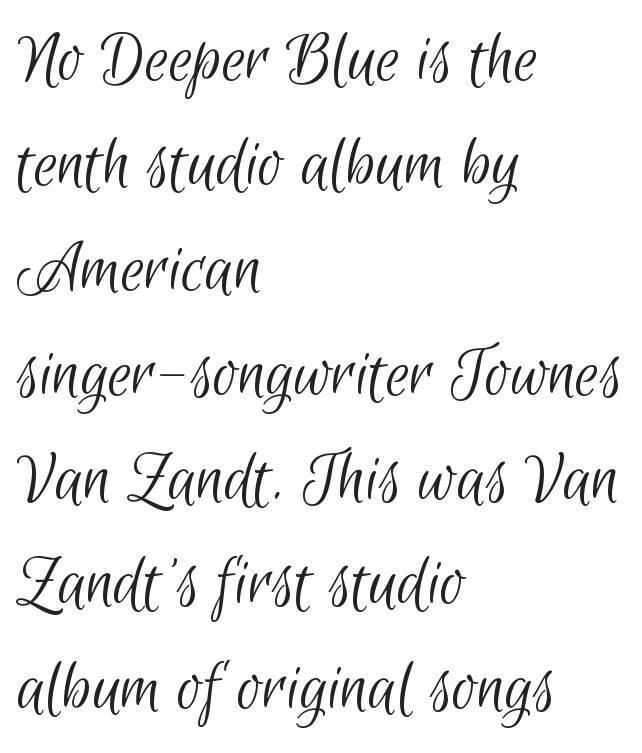
The image shows 76 px light, condensed sans-serif type; set left-aligned, normal line spacing (1.38x), normal letter spacing, not underlined; low stroke contrast and a small x-height.
